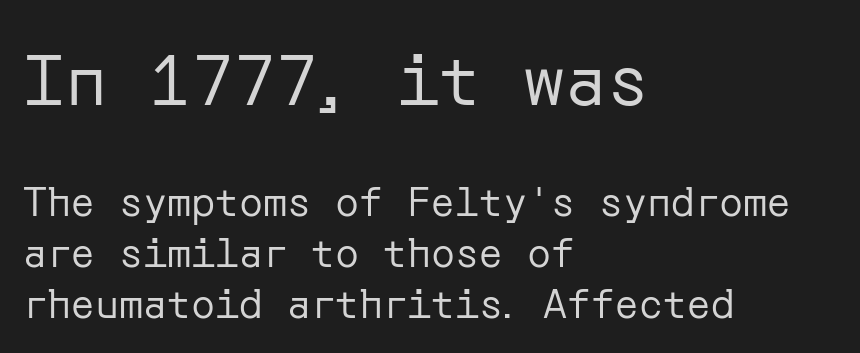
Q: Is the text bold? A: No.
Q: Is the text italic (slanted)? A: No, it is upright.
Q: Is the typeface a serif or a sans-serif typeface? A: Sans-serif.
Q: Is the text underlined? A: No.
Q: How is the paragraph aligned? A: Left-aligned.
Q: Is the spacing between letters normal or unusually wide? A: Normal.
Q: Is the spacing between lines tight, normal or loose? A: Normal.
Q: Which block of text is set in a larger size, the first (top) or the second (bottom)? A: The first (top) one.
Q: Width (condensed, normal, or wide)? A: Normal.
Q: Stroke contrast? A: Low.
Q: x-height? A: Medium.
